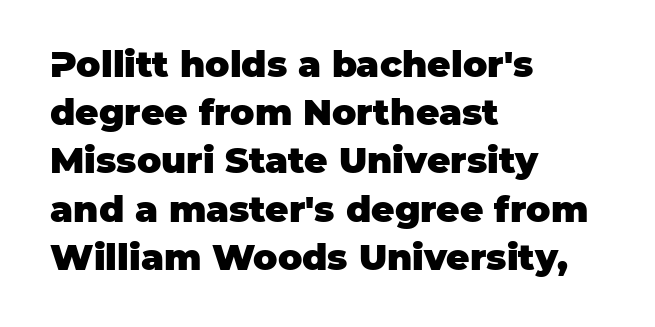
The image shows 36 px heavy sans-serif type, upright; set left-aligned, normal line spacing (1.34x), normal letter spacing, not underlined; low stroke contrast and a large x-height.
